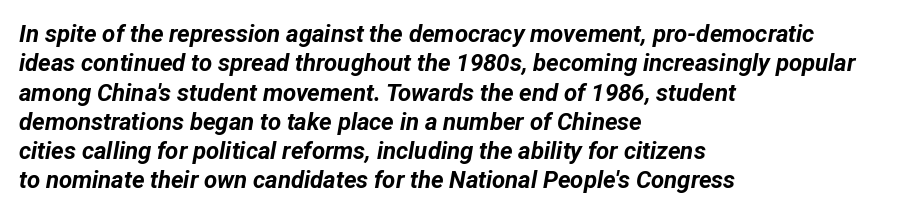
Q: Is the text bold? A: Yes.
Q: Is the text italic (slanted)? A: Yes, it leans right by about 12 degrees.
Q: Is the text underlined? A: No.
Q: How is the paragraph aligned? A: Left-aligned.
Q: Is the spacing between letters normal or unusually wide? A: Normal.
